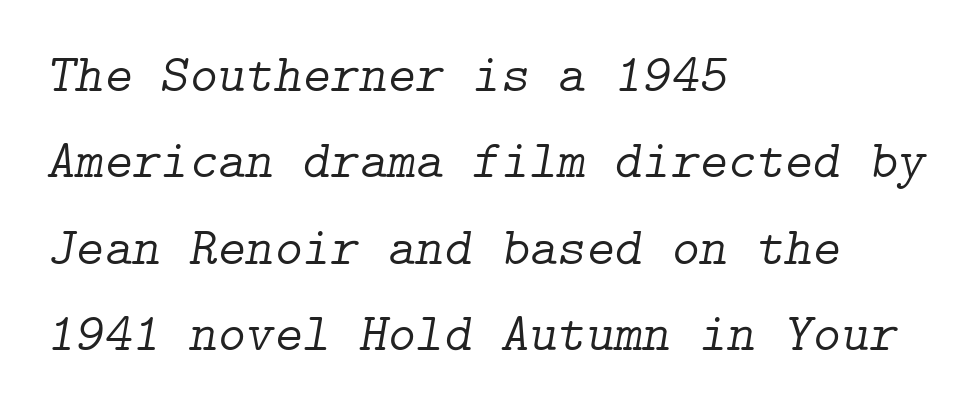
The image shows 54 px light serif type, italic (leaning right); set left-aligned, normal line spacing (1.6x), normal letter spacing, not underlined; low stroke contrast and a medium x-height.
